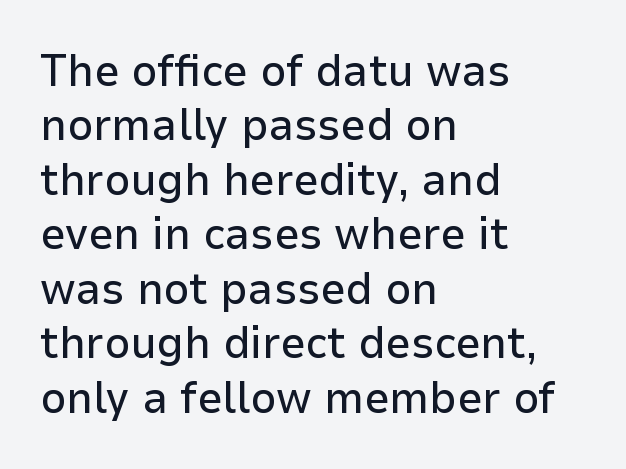
The face used here is proportionally spaced, like ordinary book or web type. Classification — sans serif. Posture: straight, roman, zero tilt. Compared with typical body copy, the letter spacing here is the same. Anything drawn beneath the words? Only blank space. Reading down the block, your eye returns to a fixed left position each line.
